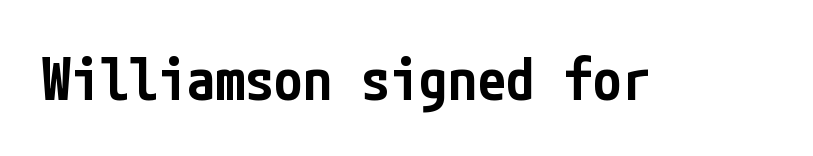
The image shows 58 px semibold, condensed sans-serif type, upright; set normal letter spacing, not underlined; low stroke contrast and a medium x-height.
